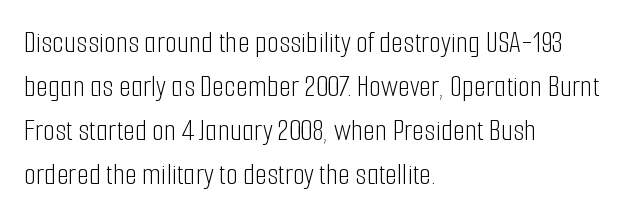
Weight: regular or lighter. Do the characters align in a grid? No, the font is proportional. Descenders are the only things crossing below the line. A roman cut, with each character standing at attention.
